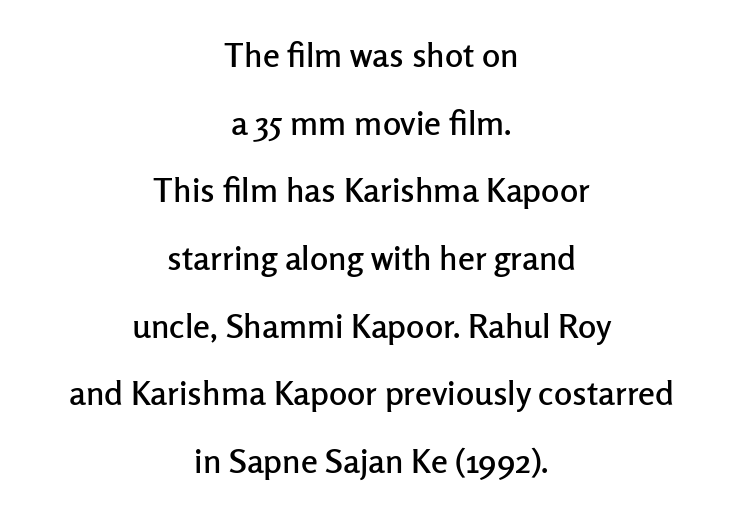
{"serif": "no", "italic": "no", "width": "normal", "stroke_contrast": "low", "x_height": "medium", "monospaced": "no", "underline": "no", "align": "center", "line_spacing": "loose", "line_spacing_ratio": 1.99, "letter_spacing": "normal", "letter_spacing_em": 0.0, "glyph_px": 34}
